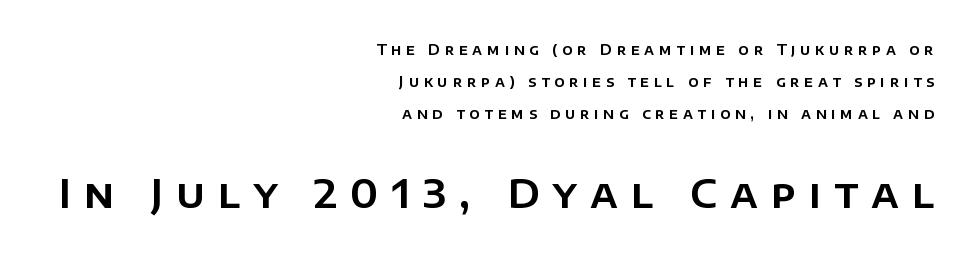
Q: Is the text italic (slanted)? A: No, it is upright.
Q: Is the typeface a serif or a sans-serif typeface? A: Sans-serif.
Q: Is the text underlined? A: No.
Q: How is the paragraph aligned? A: Right-aligned.
Q: Is the spacing between letters normal or unusually wide? A: Unusually wide.
Q: Is the spacing between lines tight, normal or loose? A: Loose.
Q: Which block of text is set in a larger size, the first (top) or the second (bottom)? A: The second (bottom) one.
Q: Width (condensed, normal, or wide)? A: Normal.
Q: Stroke contrast? A: Low.
Q: x-height? A: Large.
Q: Monospaced? A: No.
